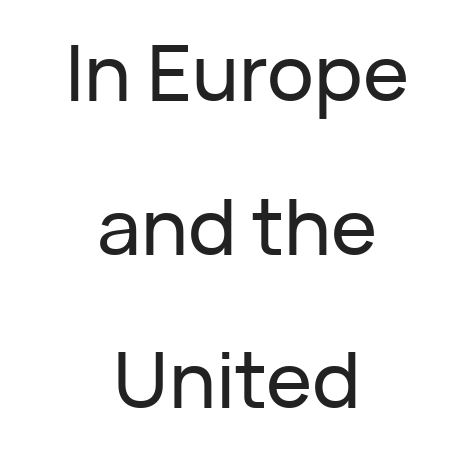
{"serif": "no", "italic": "no", "width": "normal", "stroke_contrast": "low", "x_height": "medium", "monospaced": "no", "underline": "no", "align": "center", "line_spacing": "loose", "line_spacing_ratio": 1.97, "letter_spacing": "normal", "letter_spacing_em": 0.0, "glyph_px": 78}
